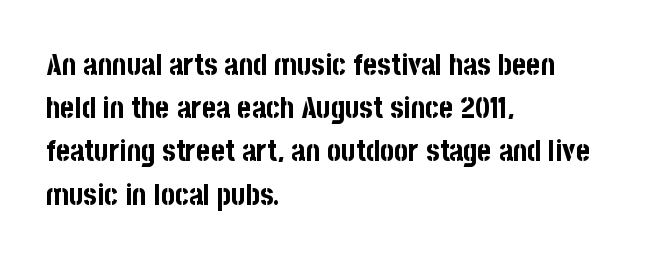
The image shows 30 px bold, condensed sans-serif type, upright; set left-aligned, normal line spacing (1.44x), normal letter spacing, not underlined; low stroke contrast and a large x-height.
